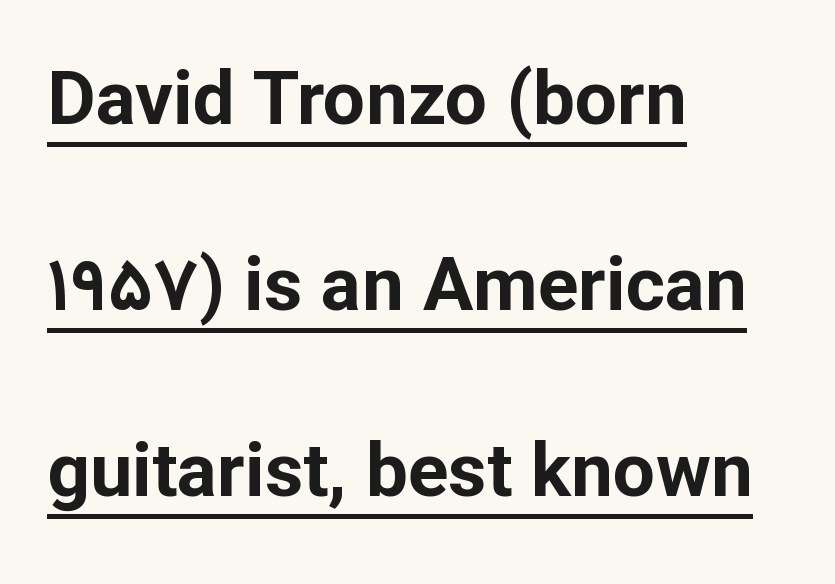
{"serif": "no", "italic": "no", "bold": "yes", "weight": "bold", "width": "normal", "stroke_contrast": "low", "x_height": "medium", "monospaced": "no", "underline": "yes", "align": "left", "line_spacing": "loose", "line_spacing_ratio": 2.48, "letter_spacing": "normal", "letter_spacing_em": 0.0, "glyph_px": 75}
